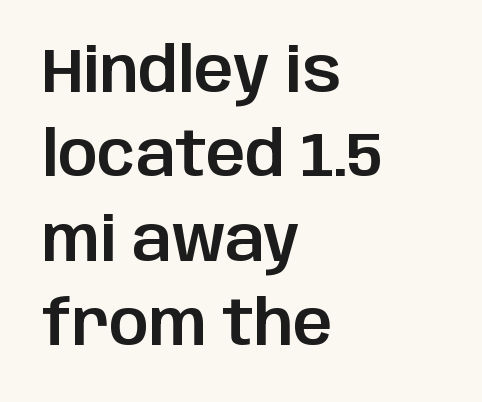
The image shows 62 px sans-serif type, upright; set left-aligned, normal line spacing (1.36x), normal letter spacing, not underlined; low stroke contrast and a large x-height.
